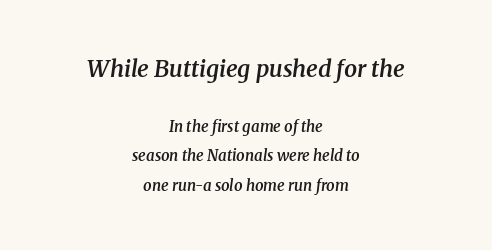
{"italic": "yes", "lean": "right", "slant_degrees": 8, "bold": "semi", "underline": "no", "align": "center", "line_spacing": "loose", "line_spacing_ratio": 1.95, "letter_spacing": "normal", "letter_spacing_em": 0.0, "larger_block": "first", "size_ratio": 1.53, "glyph_px": 23}
